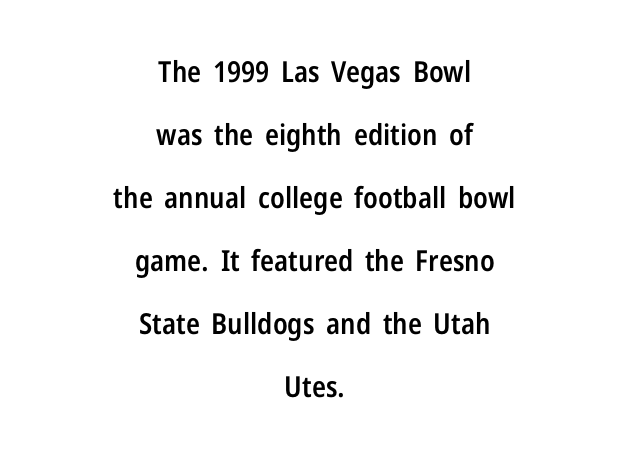
Centered paragraph, ragged on both sides. One glance says open: line gaps are wider than usual. Any mark beneath the type? The region is blank. Observe the ordinary spacing: letters are neighbours, not strangers. The letters stand upright; this is a roman face. Does the weight exceed regular? Yes, but only to semibold.
